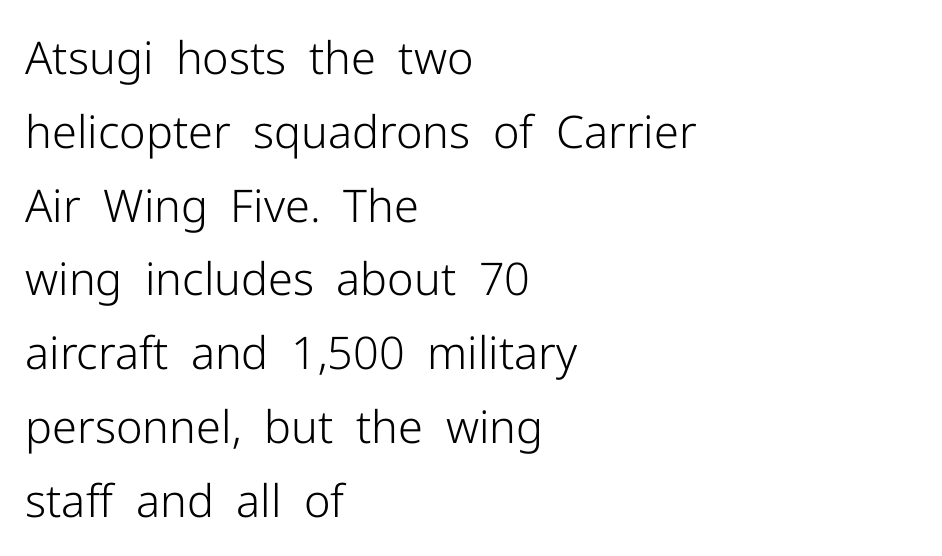
{"serif": "no", "italic": "no", "bold": "no", "weight": "light", "width": "normal", "stroke_contrast": "low", "x_height": "medium", "monospaced": "no", "underline": "no", "align": "left", "line_spacing": "normal", "line_spacing_ratio": 1.64, "letter_spacing": "normal", "letter_spacing_em": 0.0, "glyph_px": 45}
